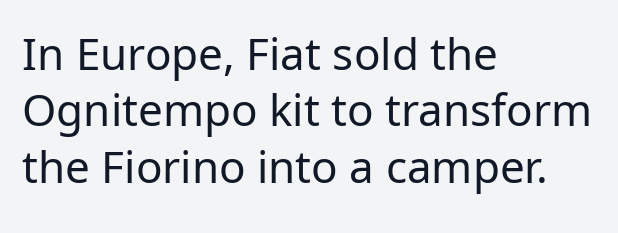
Q: Is the text bold? A: No.
Q: Is the text italic (slanted)? A: No, it is upright.
Q: Is the typeface a serif or a sans-serif typeface? A: Sans-serif.
Q: Is the text underlined? A: No.
Q: How is the paragraph aligned? A: Left-aligned.
Q: Is the spacing between letters normal or unusually wide? A: Normal.
Q: Is the spacing between lines tight, normal or loose? A: Normal.
Q: Width (condensed, normal, or wide)? A: Normal.
Q: Stroke contrast? A: Low.
Q: x-height? A: Medium.
Q: Monospaced? A: No.
